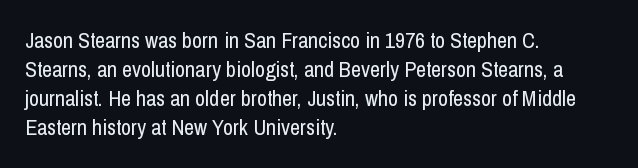
The image shows 22 px text type, upright; set left-aligned, normal line spacing (1.32x), normal letter spacing, not underlined.
